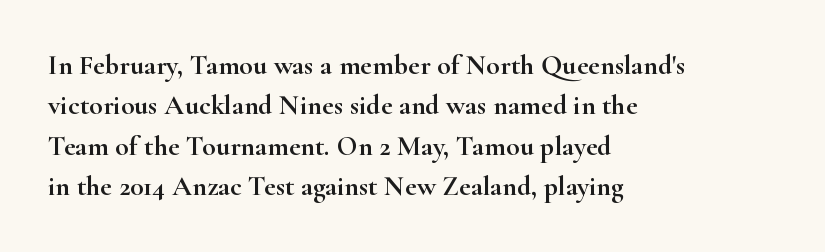
If you drew a line through each stem, it would be perfectly vertical. These lines are rendered in a variable-pitch font. Short note: letters normally spaced. The text was rendered using a seriffed face with decorative stroke endings. This block has exactly the height ordinary leading produces. Notice how the passage keeps a crisp vertical edge on the left only.
